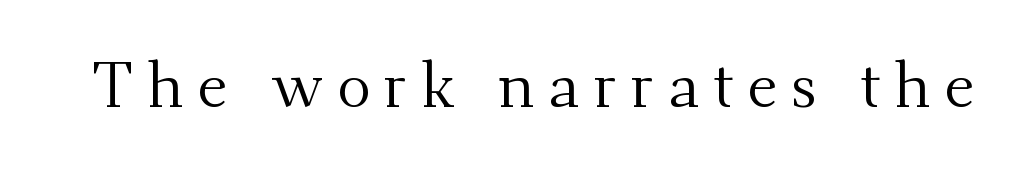
The glyphs are unaccompanied by any horizontal stroke below them. Rendered with straight, roman letterforms. Looks like regular typesetting: each glyph gets only the width it needs. A typesetter would label this face a serif. No heavy texture on the line: the type isn't bold.
